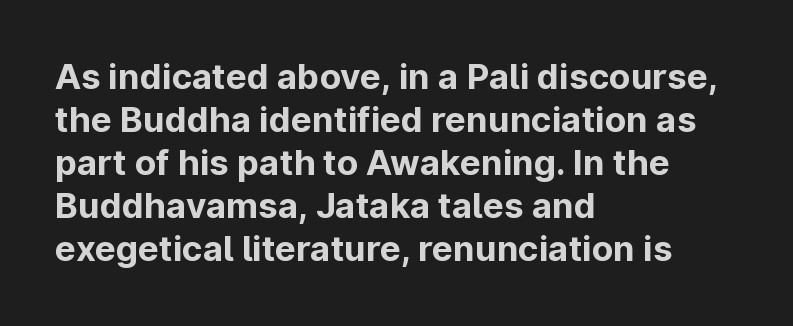
The image shows 35 px bold sans-serif type, upright; set left-aligned, line spacing 1.23x, normal letter spacing, not underlined; low stroke contrast and a medium x-height.
